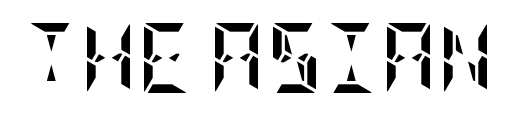
Q: Is the text bold? A: Yes.
Q: Is the text italic (slanted)? A: No, it is upright.
Q: Is the text underlined? A: No.
Q: Is the spacing between letters normal or unusually wide? A: Normal.
Q: Width (condensed, normal, or wide)? A: Condensed.
Q: Stroke contrast? A: Low.
Q: x-height? A: Large.
